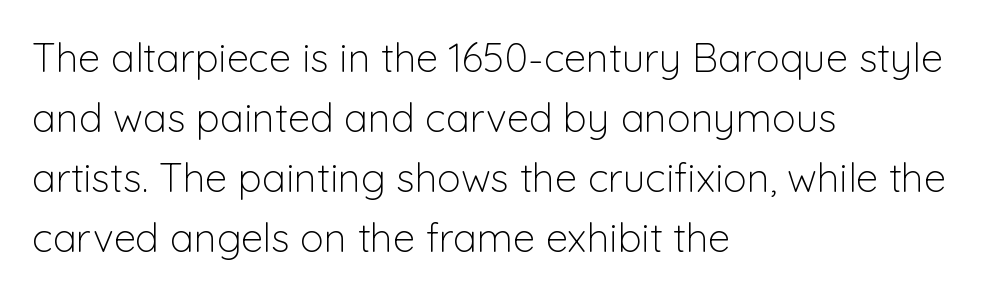
{"serif": "no", "italic": "no", "bold": "no", "weight": "light", "width": "normal", "stroke_contrast": "low", "x_height": "medium", "monospaced": "no", "underline": "no", "align": "left", "line_spacing": "normal", "line_spacing_ratio": 1.5, "letter_spacing": "normal", "letter_spacing_em": 0.0, "glyph_px": 40}
